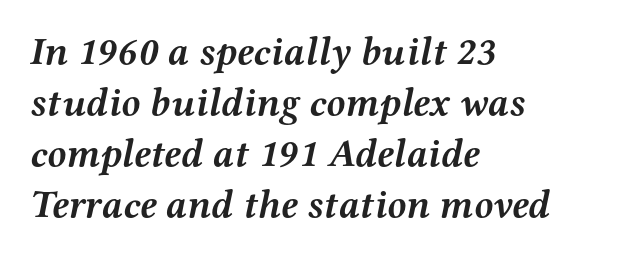
The image shows 39 px semibold, wide serif type, italic (leaning right); set left-aligned, normal line spacing (1.31x), normal letter spacing, not underlined; medium stroke contrast and a medium x-height.
